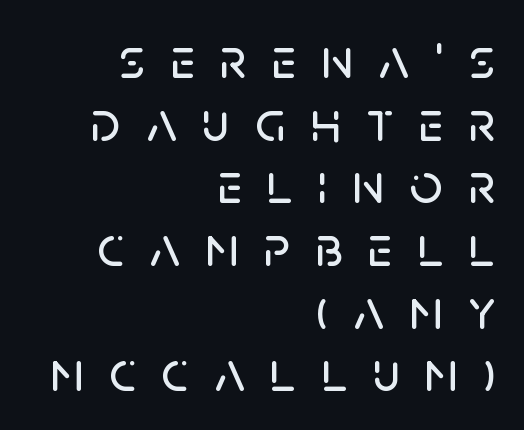
The image shows 57 px sans-serif type, upright; set right-aligned, tight line spacing (1.1x), unusually wide letter spacing (+0.45 em), not underlined; low stroke contrast and a large x-height.
